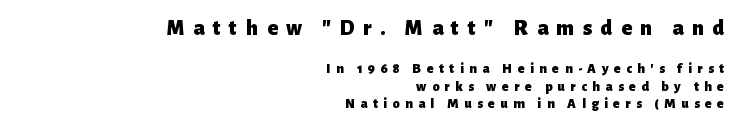
Q: Is the text bold? A: Yes.
Q: Is the text italic (slanted)? A: No, it is upright.
Q: Is the text underlined? A: No.
Q: How is the paragraph aligned? A: Right-aligned.
Q: Is the spacing between letters normal or unusually wide? A: Unusually wide.
Q: Which block of text is set in a larger size, the first (top) or the second (bottom)? A: The first (top) one.
